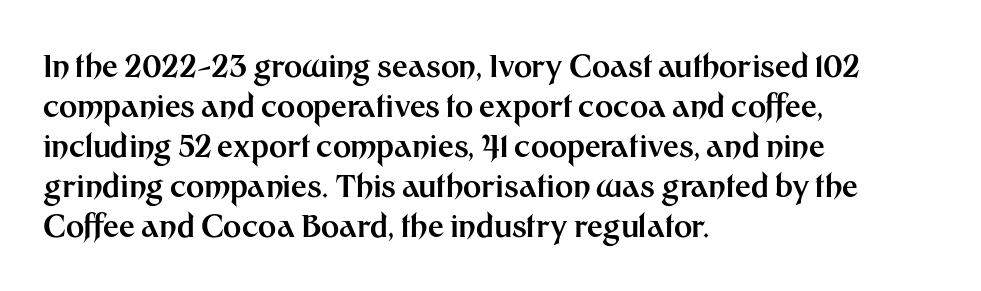
{"serif": "no", "italic": "no", "bold": "yes", "weight": "bold", "width": "normal", "stroke_contrast": "medium", "x_height": "medium", "monospaced": "no", "underline": "no", "align": "left", "line_spacing": "normal", "line_spacing_ratio": 1.29, "letter_spacing": "normal", "letter_spacing_em": 0.0, "glyph_px": 31}
